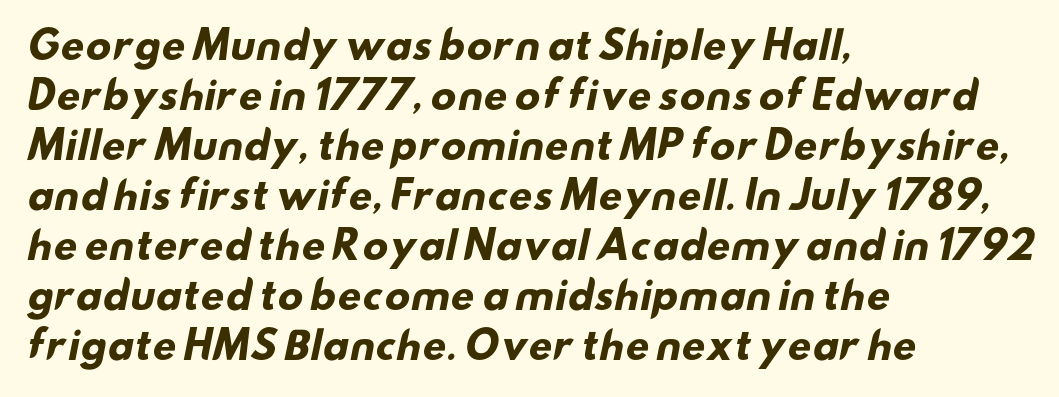
The image shows 37 px heavy, wide sans-serif type; set left-aligned, normal line spacing (1.35x), normal letter spacing, not underlined; low stroke contrast and a small x-height.
